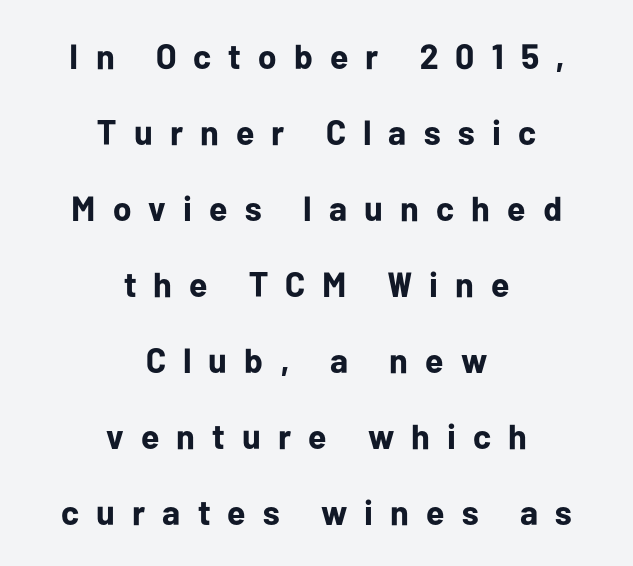
{"serif": "no", "italic": "no", "bold": "yes", "weight": "bold", "width": "normal", "stroke_contrast": "low", "x_height": "medium", "monospaced": "no", "underline": "no", "align": "center", "line_spacing": "loose", "line_spacing_ratio": 2.17, "letter_spacing": "wide", "letter_spacing_em": 0.49, "glyph_px": 35}
